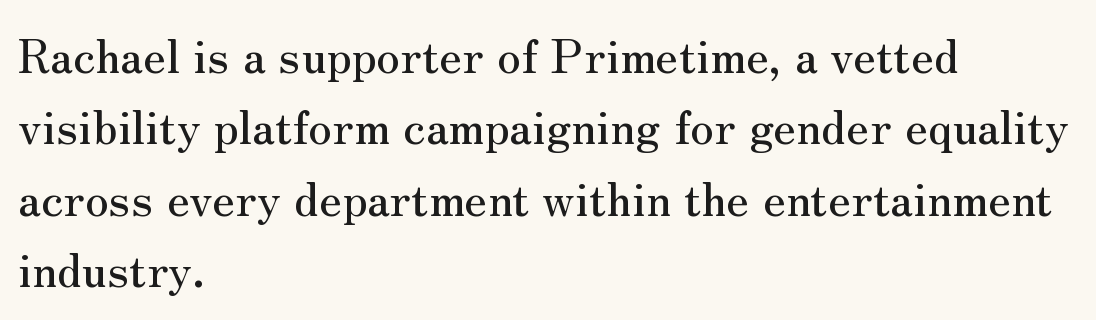
{"serif": "yes", "italic": "no", "width": "normal", "stroke_contrast": "medium", "x_height": "small", "monospaced": "no", "underline": "no", "align": "left", "line_spacing": "normal", "line_spacing_ratio": 1.52, "letter_spacing": "normal", "letter_spacing_em": 0.0, "glyph_px": 47}
